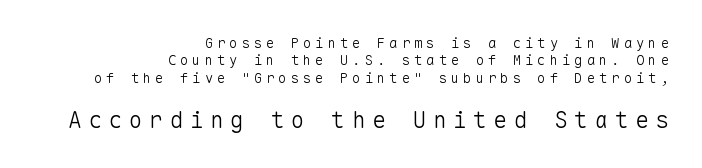
The horizontal fit of the characters is loose and conspicuously gappy. In terms of posture, this sample is upright. No letter is thick-stroked: the sample isn't bold. Every row of glyphs terminates at an identical x-position on the right.
